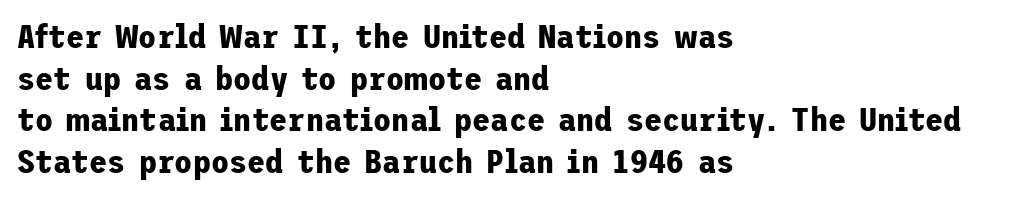
The lines sit at an ordinary, default distance from one another. Ascenders rise straight up at ninety degrees. The face used here is rendered with its standard letterfit. This rendering employs a face without finishing strokes, i.e., a sans-serif. The lines in this sample share a left origin and differ only in where they stop. On the weight axis this lands at bold, roughly 700.
